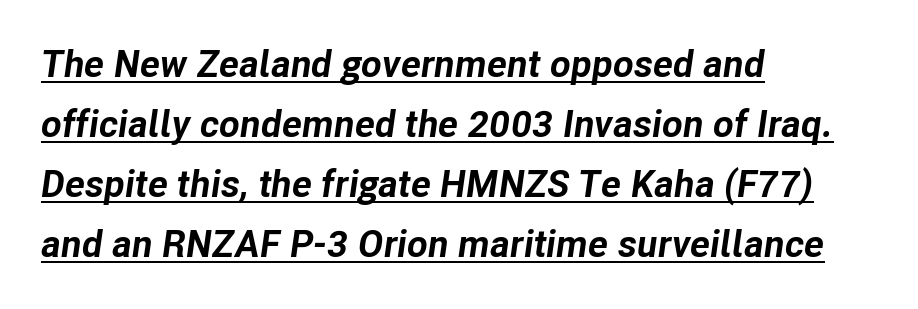
{"italic": "yes", "lean": "right", "slant_degrees": 8, "bold": "yes", "weight": "bold", "width": "normal", "stroke_contrast": "low", "x_height": "medium", "monospaced": "no", "underline": "yes", "align": "left", "line_spacing": "normal", "line_spacing_ratio": 1.58, "letter_spacing": "normal", "letter_spacing_em": 0.0, "glyph_px": 38}
